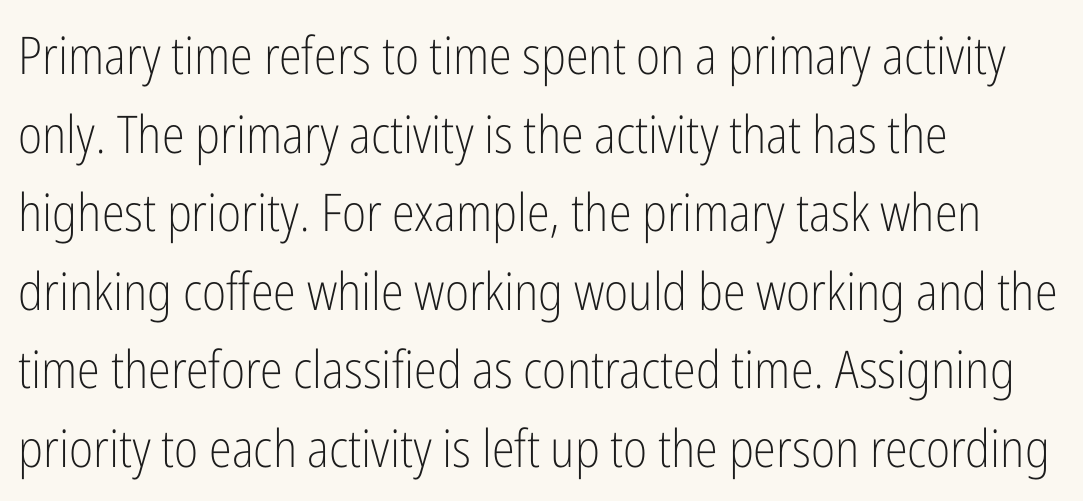
The image shows 52 px light, condensed sans-serif type, upright; set left-aligned, normal line spacing (1.51x), normal letter spacing, not underlined; low stroke contrast and a medium x-height.
